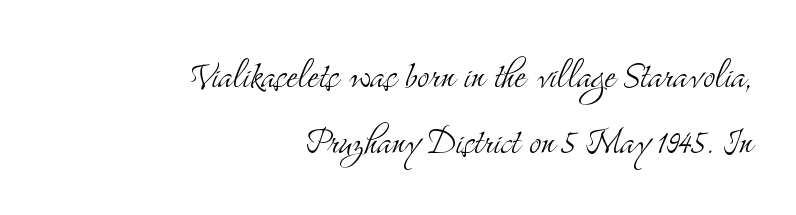
Q: Is the text bold? A: No.
Q: Is the text italic (slanted)? A: Yes.
Q: Is the typeface a serif or a sans-serif typeface? A: Serif.
Q: Is the text underlined? A: No.
Q: How is the paragraph aligned? A: Right-aligned.
Q: Is the spacing between letters normal or unusually wide? A: Normal.
Q: Is the spacing between lines tight, normal or loose? A: Normal.
Q: Width (condensed, normal, or wide)? A: Condensed.
Q: Stroke contrast? A: Medium.
Q: x-height? A: Small.
Q: Monospaced? A: No.
